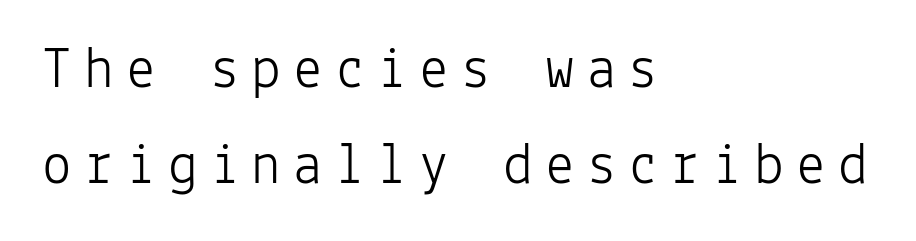
The image shows 59 px light sans-serif type, upright, monospaced; set left-aligned, normal line spacing (1.63x), unusually wide letter spacing (+0.21 em), not underlined; low stroke contrast and a medium x-height.
